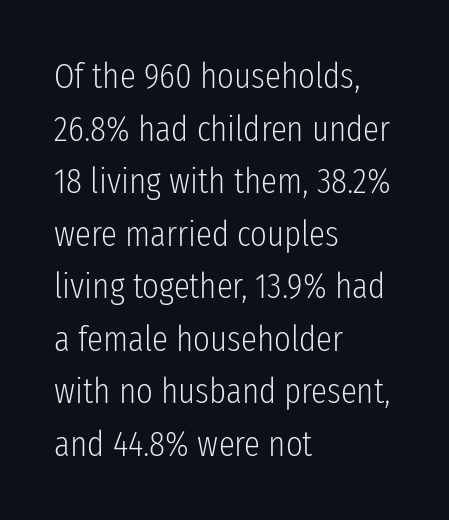
Typeset ragged right — the left edge is the straight one. Bare-footed words on every line. Looks like regular typesetting: each glyph gets only the width it needs. This sample uses plain, unmodified letter spacing. The line-height multiplier appears to be the usual default. Weight: in the light-to-regular range.
